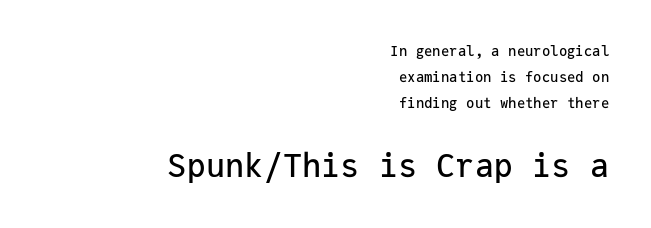
Q: Is the text italic (slanted)? A: No, it is upright.
Q: Is the typeface a serif or a sans-serif typeface? A: Sans-serif.
Q: Is the text underlined? A: No.
Q: How is the paragraph aligned? A: Right-aligned.
Q: Is the spacing between letters normal or unusually wide? A: Normal.
Q: Which block of text is set in a larger size, the first (top) or the second (bottom)? A: The second (bottom) one.
Q: Width (condensed, normal, or wide)? A: Normal.
Q: Stroke contrast? A: Low.
Q: x-height? A: Medium.
Q: Monospaced? A: Yes.
